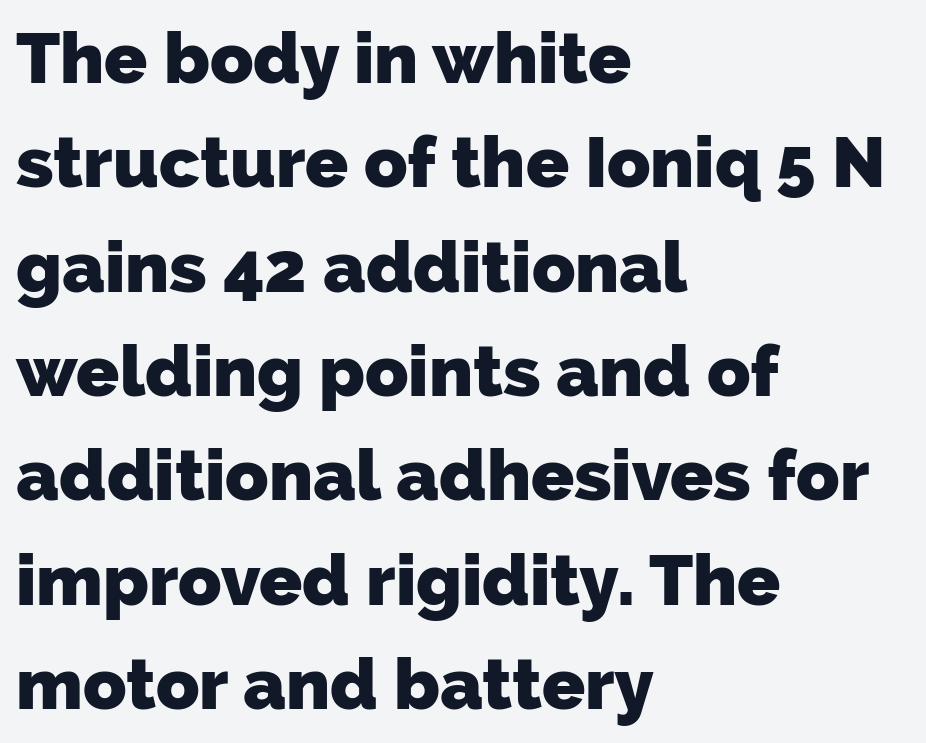
The image shows 71 px heavy sans-serif type; set left-aligned, normal line spacing (1.47x), normal letter spacing, not underlined; low stroke contrast and a medium x-height.
